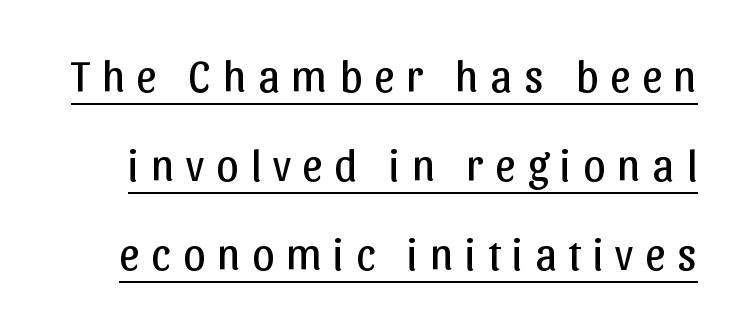
The image shows 45 px regular-weight sans-serif type, upright; set loose line spacing (1.98x), unusually wide letter spacing (+0.26 em), underlined; low stroke contrast and a medium x-height.
